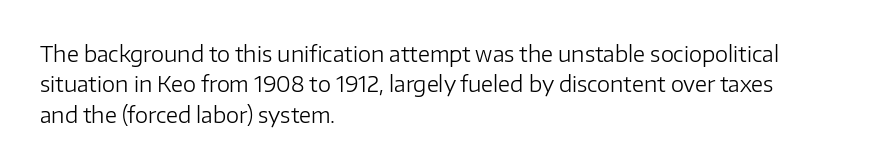
{"italic": "no", "bold": "no", "underline": "no", "align": "left", "line_spacing": "normal", "line_spacing_ratio": 1.45, "letter_spacing": "normal", "letter_spacing_em": 0.0, "glyph_px": 21}
